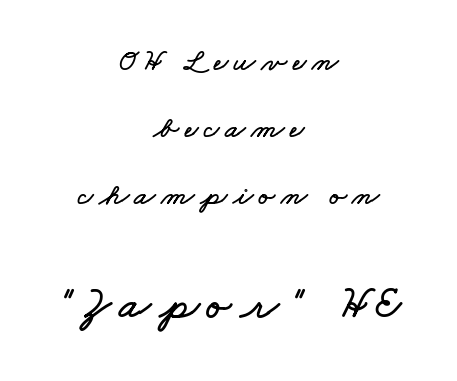
Q: Is the text underlined? A: No.
Q: How is the paragraph aligned? A: Centered.
Q: Is the spacing between lines tight, normal or loose? A: Loose.
Q: Which block of text is set in a larger size, the first (top) or the second (bottom)? A: The second (bottom) one.
Q: Width (condensed, normal, or wide)? A: Wide.
Q: Stroke contrast? A: Low.
Q: x-height? A: Small.
Q: Monospaced? A: No.
